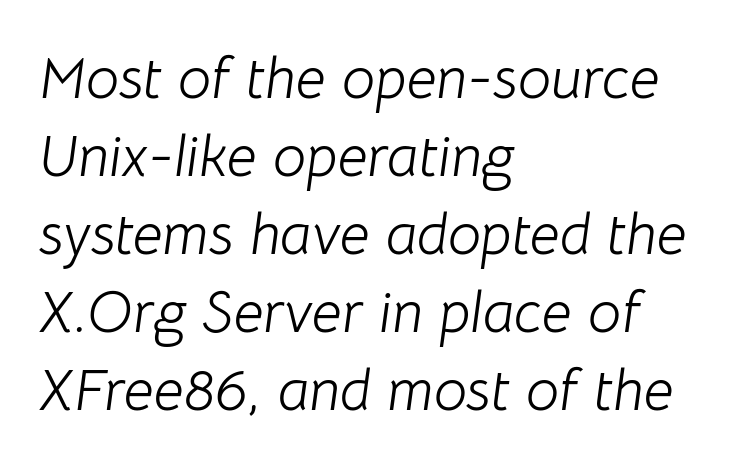
The image shows 59 px light type, italic (leaning right); set left-aligned, normal line spacing (1.32x), normal letter spacing, not underlined; low stroke contrast and a medium x-height.
